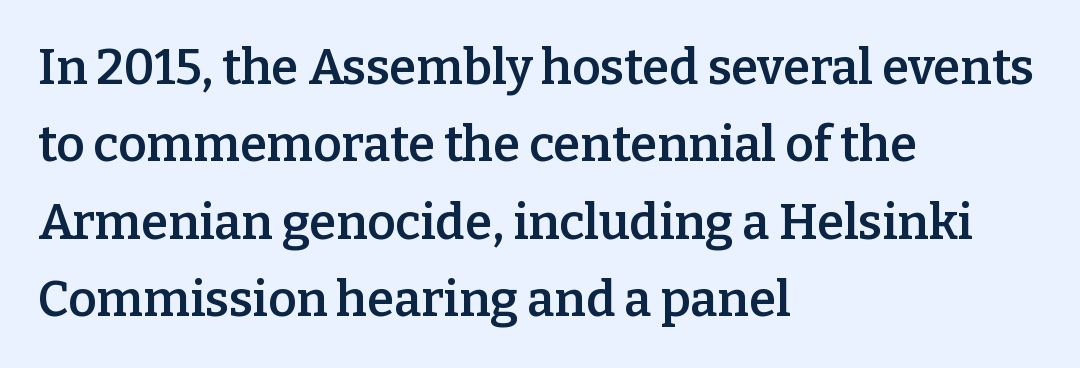
The image shows 49 px semibold serif type, upright; set left-aligned, normal line spacing (1.58x), normal letter spacing, not underlined; low stroke contrast and a medium x-height.
